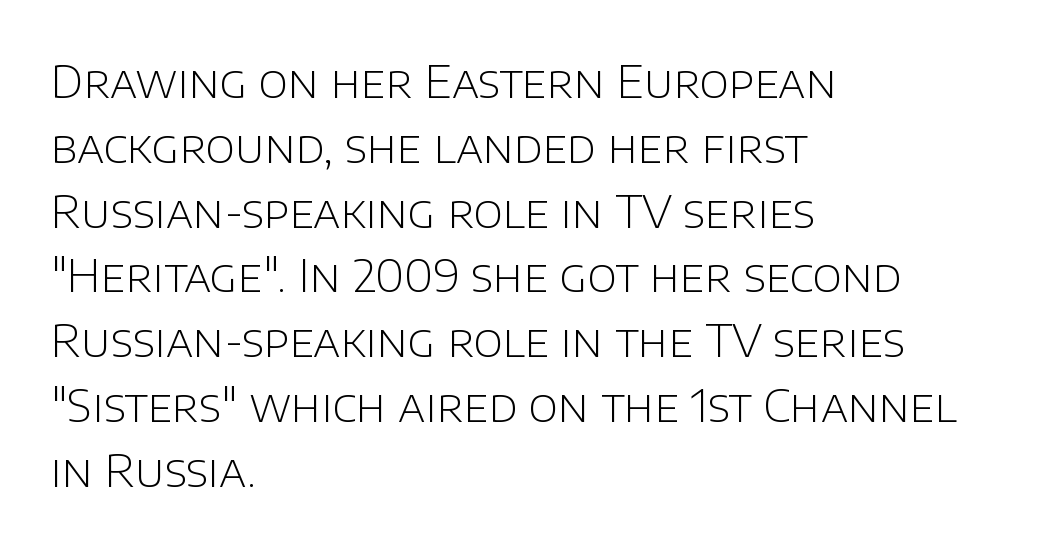
These lines stack with their left ends in a neat column. Students, observe: this is what conventionally led text looks like. Classification — sans serif. The weight tops out at a normal text grade. Every character sits straight up, as roman type does. How are the letters spaced? Ordinarily, with no added tracking.
